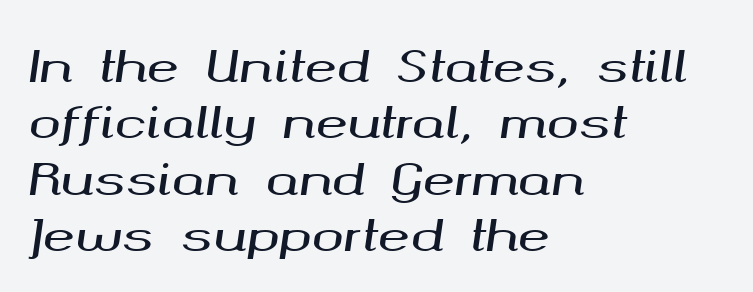
These lines sit exactly where default settings would place them. The letters advance in unequal steps, a hallmark of proportional type. Bare-footed words on every line. Alignment: flush left. Designer's note — italics engaged.
